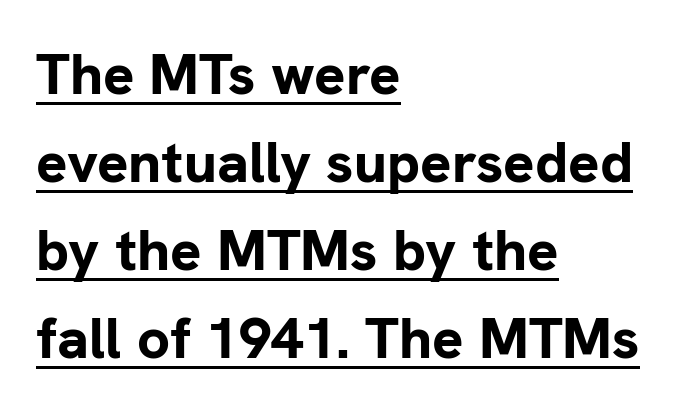
In terms of letterspacing, this is plain default setting. You'd pick this weight for a headline — it's a proper bold. Grotesque or geometric, the face here clearly has no serifs. In CSS terms this would be text-align: left. Evenly set lines give the paragraph a standard silhouette.
